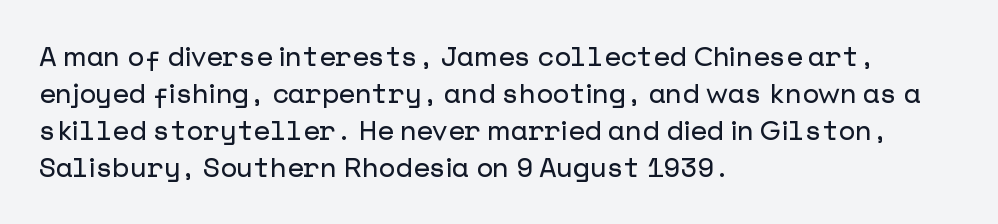
A typesetter would call this zero additional tracking. Notice how descenders clear the ascenders below comfortably — that's standard leading. Ordinary non-slanted type is in use. Letters rest on an invisible, unmarked baseline.
